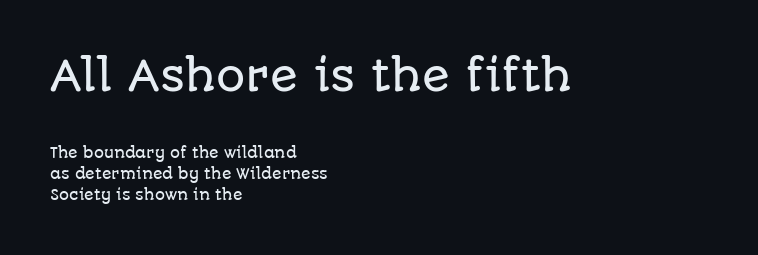
Q: Is the text italic (slanted)? A: No, it is upright.
Q: Is the typeface a serif or a sans-serif typeface? A: Sans-serif.
Q: Is the text underlined? A: No.
Q: How is the paragraph aligned? A: Left-aligned.
Q: Is the spacing between letters normal or unusually wide? A: Normal.
Q: Is the spacing between lines tight, normal or loose? A: Normal.
Q: Which block of text is set in a larger size, the first (top) or the second (bottom)? A: The first (top) one.
Q: Width (condensed, normal, or wide)? A: Normal.
Q: Stroke contrast? A: Low.
Q: x-height? A: Large.
Q: Monospaced? A: No.
